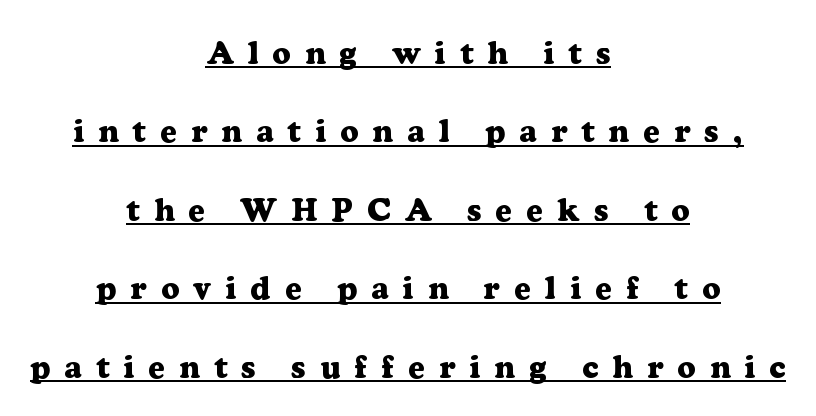
{"serif": "yes", "italic": "no", "bold": "yes", "weight": "heavy", "width": "normal", "stroke_contrast": "low", "x_height": "medium", "monospaced": "no", "underline": "yes", "align": "center", "line_spacing": "loose", "line_spacing_ratio": 2.45, "letter_spacing": "wide", "letter_spacing_em": 0.44, "glyph_px": 32}
